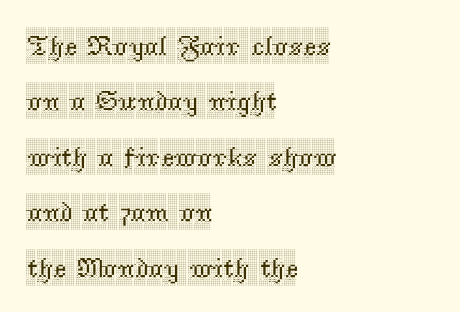
A great deal of white space separates one row of letters from the next. If you drew a ruler down the left edge, every line would touch it. The specimen omits any rule beneath the text block's lines. In terms of posture, this sample is upright.
